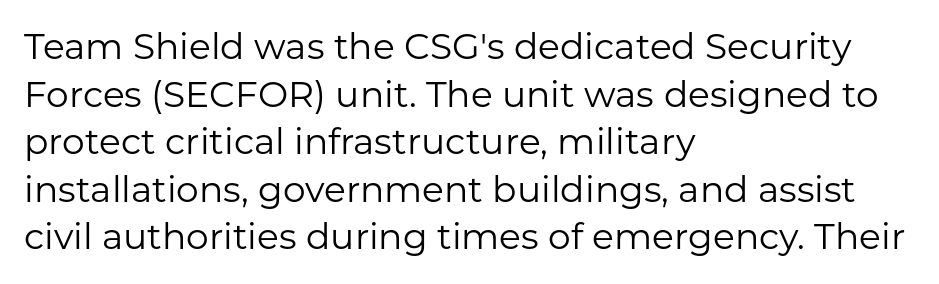
The image shows 36 px regular-weight sans-serif type, upright; set left-aligned, normal line spacing (1.32x), normal letter spacing, not underlined; low stroke contrast and a medium x-height.
